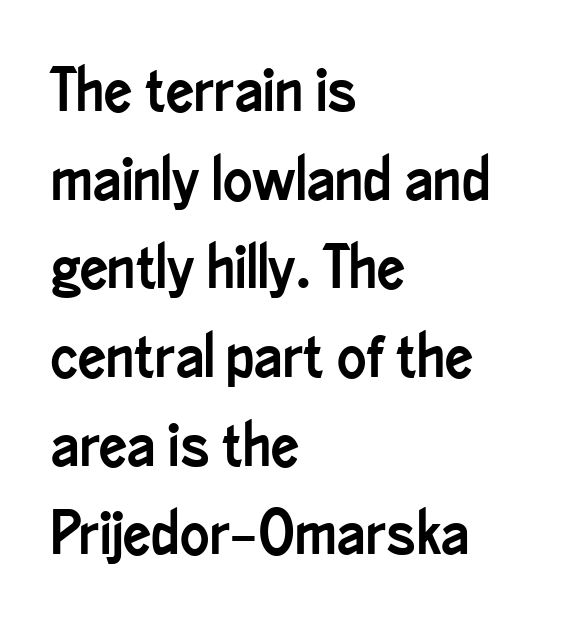
In terms of letterspacing, this is plain default setting. These lines are rendered in a variable-pitch font. Style check: upright. Alignment: flush left.
